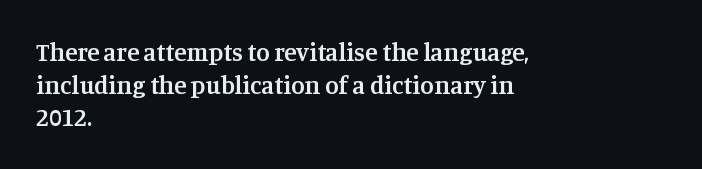
Short and long lines alike share a common starting point at left. Notice how the stems are strictly vertical — no italics here. Default kerning and tracking; the words read as compact shapes. Typesetter's note: demi weight, one step under bold.
